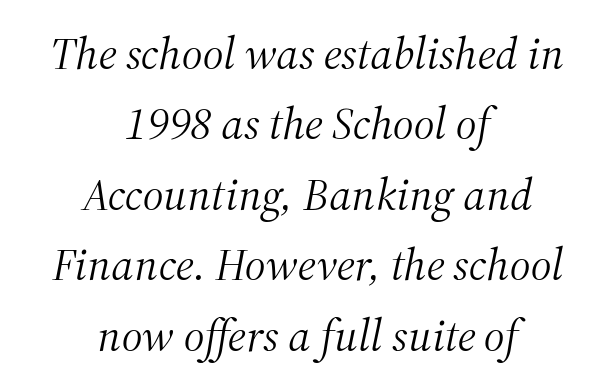
The zone under the glyphs is completely vacant. Notice how descenders clear the ascenders below comfortably — that's standard leading. These lines are composed in type with serifs. The font sits on the lighter half of the weight spectrum, regular included.
